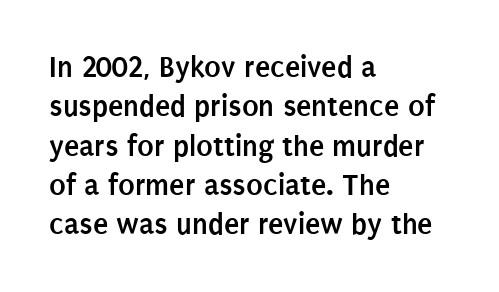
The image shows 31 px semibold, condensed sans-serif type, upright; set left-aligned, normal line spacing (1.27x), normal letter spacing, not underlined; low stroke contrast and a large x-height.
